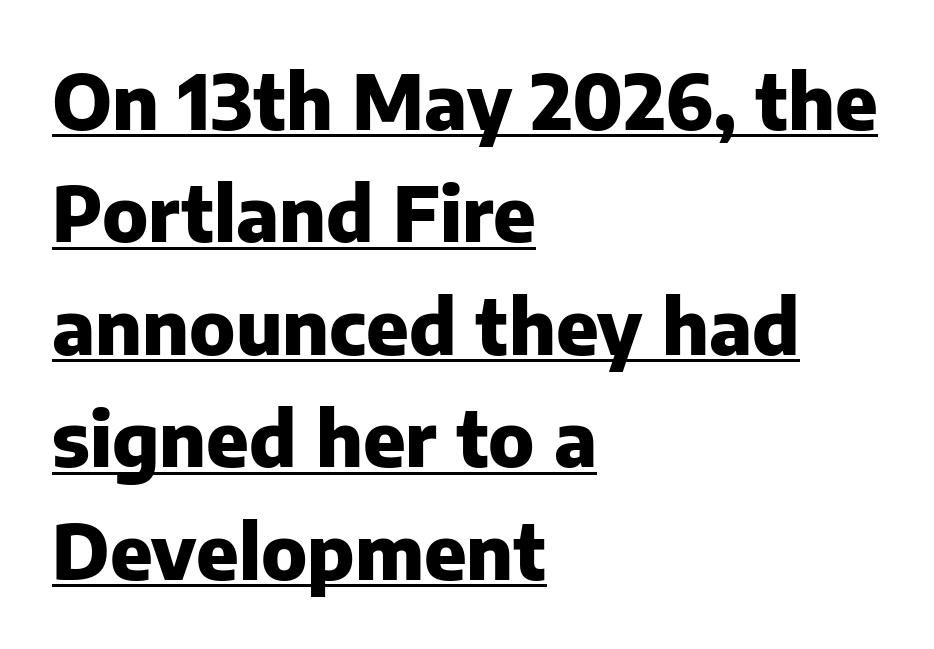
The image shows 75 px heavy sans-serif type, upright; set left-aligned, normal line spacing (1.5x), normal letter spacing, underlined; low stroke contrast and a medium x-height.
